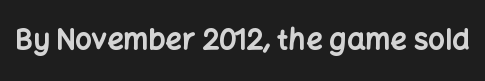
Q: Is the text bold? A: Yes.
Q: Is the text italic (slanted)? A: No, it is upright.
Q: Is the typeface a serif or a sans-serif typeface? A: Sans-serif.
Q: Is the text underlined? A: No.
Q: Is the spacing between letters normal or unusually wide? A: Normal.
Q: Width (condensed, normal, or wide)? A: Normal.
Q: Stroke contrast? A: Low.
Q: x-height? A: Medium.
Q: Monospaced? A: No.
